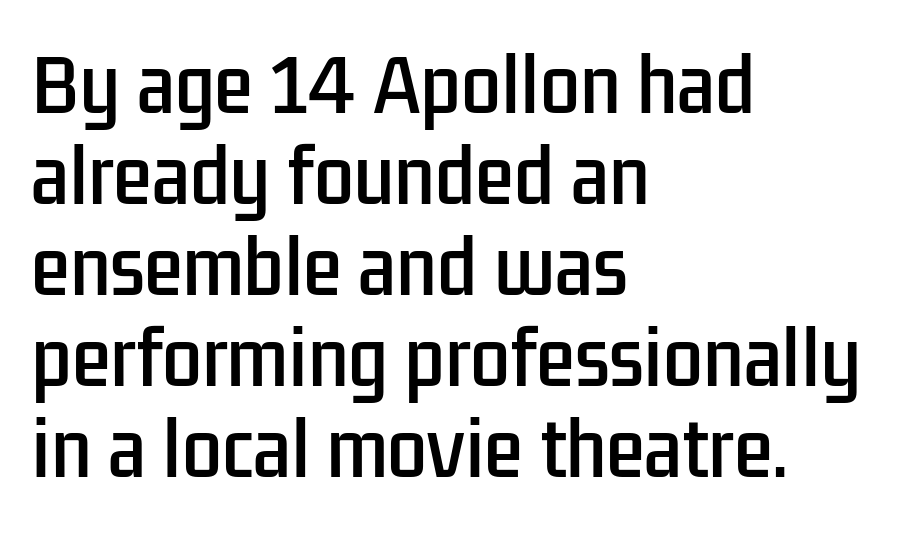
Notice how the stems are strictly vertical — no italics here. This rendering features lettering with no underline. The ragged edge is on the right, which tells us the setting is flush left. A sans-serif font was chosen for this passage.
